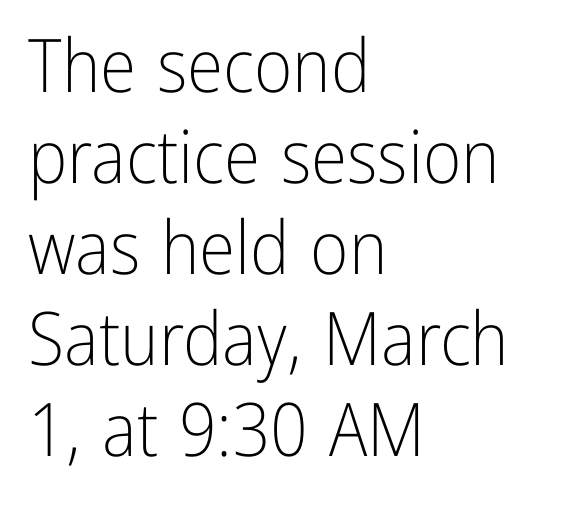
Q: Is the text bold? A: No.
Q: Is the text italic (slanted)? A: No, it is upright.
Q: Is the typeface a serif or a sans-serif typeface? A: Sans-serif.
Q: Is the text underlined? A: No.
Q: How is the paragraph aligned? A: Left-aligned.
Q: Is the spacing between letters normal or unusually wide? A: Normal.
Q: Width (condensed, normal, or wide)? A: Condensed.
Q: Stroke contrast? A: Low.
Q: x-height? A: Medium.
Q: Monospaced? A: No.
